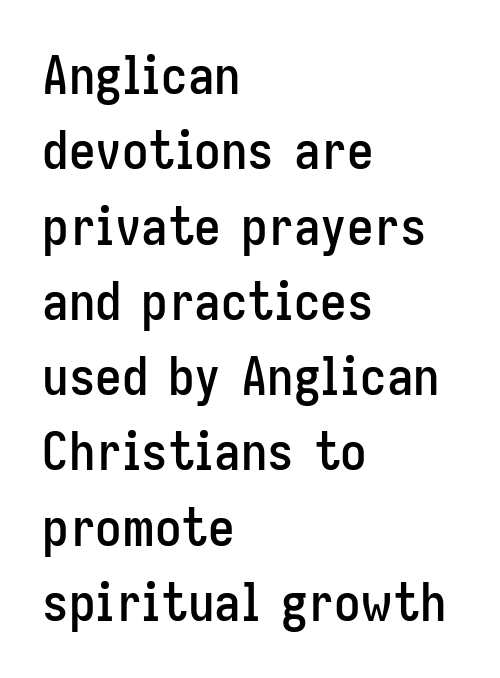
{"serif": "no", "italic": "no", "width": "condensed", "stroke_contrast": "low", "x_height": "medium", "monospaced": "no", "underline": "no", "align": "left", "line_spacing": "normal", "line_spacing_ratio": 1.42, "letter_spacing": "normal", "letter_spacing_em": 0.0, "glyph_px": 53}
